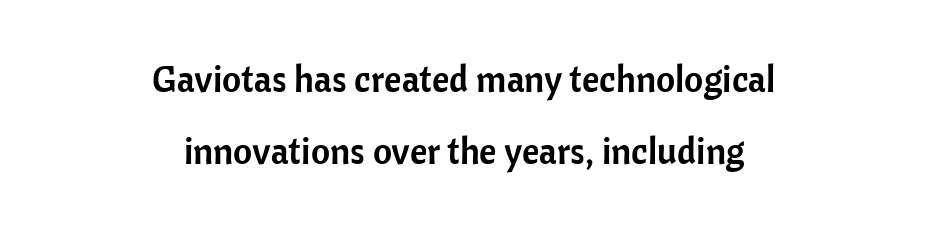
The image shows 37 px sans-serif type, upright; set centered, loose line spacing (1.94x), normal letter spacing, not underlined; low stroke contrast and a medium x-height.
